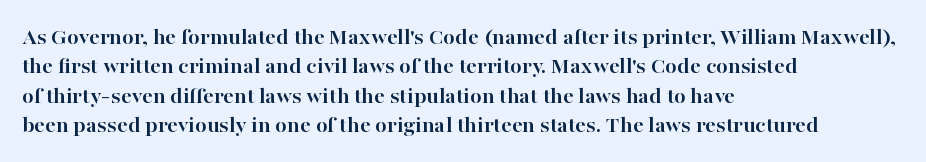
Q: Is the text bold? A: Yes.
Q: Is the text italic (slanted)? A: No, it is upright.
Q: Is the text underlined? A: No.
Q: How is the paragraph aligned? A: Left-aligned.
Q: Is the spacing between letters normal or unusually wide? A: Normal.
